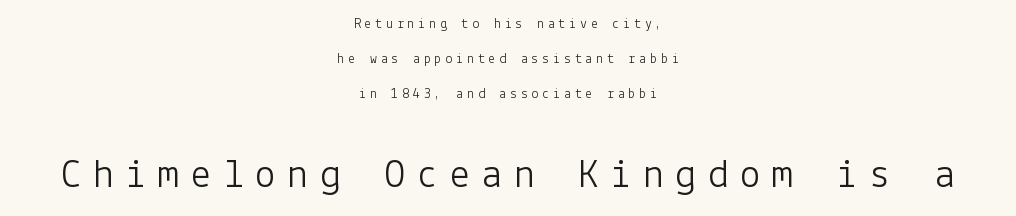
The image shows 42 px light sans-serif type, upright; set centered, loose line spacing (2.49x), unusually wide letter spacing (+0.27 em), not underlined; the second (bottom) block is 3.0x larger; low stroke contrast and a medium x-height.
